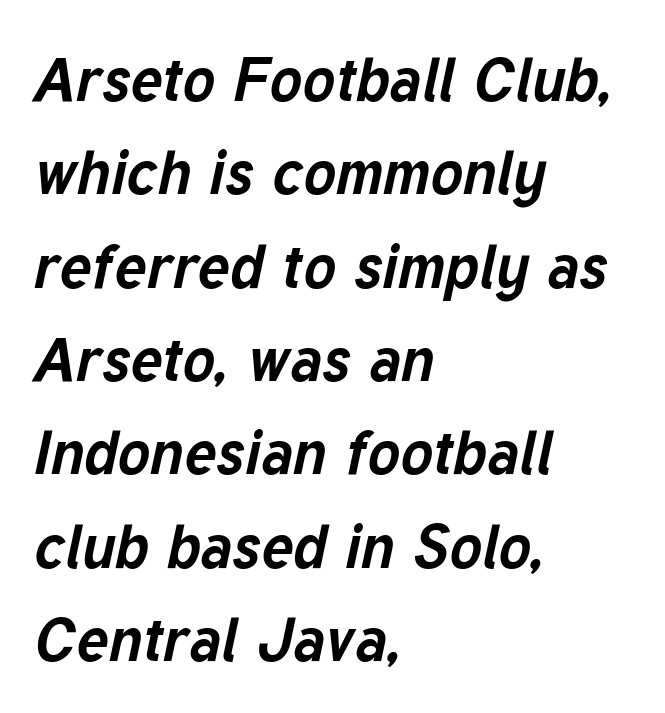
The image shows 61 px bold type, italic (leaning right); set left-aligned, normal line spacing (1.53x), normal letter spacing, not underlined; low stroke contrast and a medium x-height.
